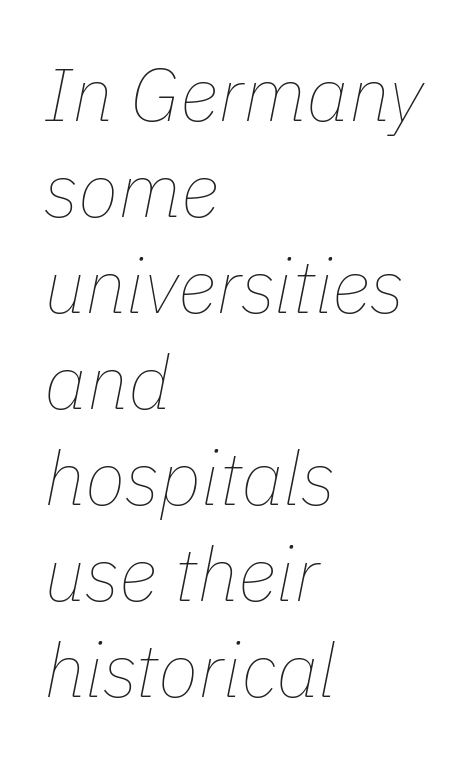
Q: Is the text bold? A: No.
Q: Is the text italic (slanted)? A: Yes, it leans right by about 11 degrees.
Q: Is the text underlined? A: No.
Q: How is the paragraph aligned? A: Left-aligned.
Q: Is the spacing between letters normal or unusually wide? A: Normal.
Q: Is the spacing between lines tight, normal or loose? A: Normal.
Q: Width (condensed, normal, or wide)? A: Normal.
Q: Stroke contrast? A: Low.
Q: x-height? A: Medium.
Q: Monospaced? A: No.
